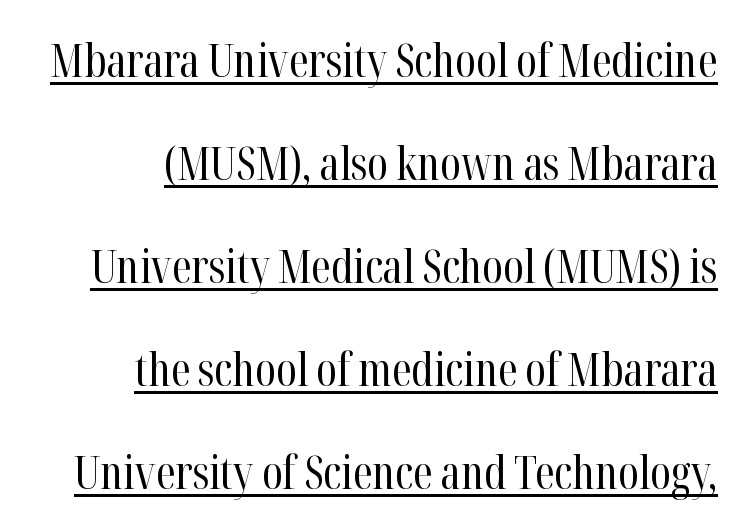
{"serif": "yes", "italic": "no", "bold": "no", "weight": "regular", "width": "condensed", "stroke_contrast": "high", "x_height": "medium", "monospaced": "no", "underline": "yes", "align": "right", "line_spacing": "loose", "line_spacing_ratio": 2.29, "letter_spacing": "normal", "letter_spacing_em": 0.0, "glyph_px": 45}
